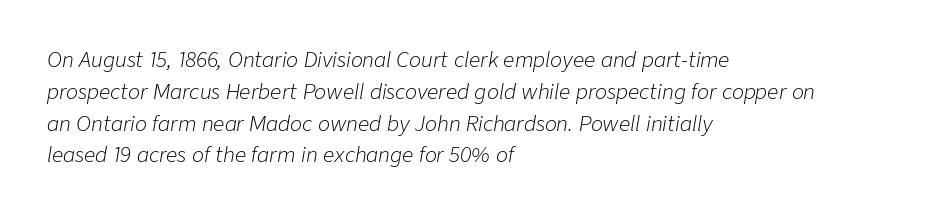
{"italic": "yes", "lean": "right", "slant_degrees": 9, "bold": "no", "underline": "no", "align": "left", "line_spacing": "normal", "line_spacing_ratio": 1.59, "letter_spacing": "normal", "letter_spacing_em": 0.0, "glyph_px": 20}
